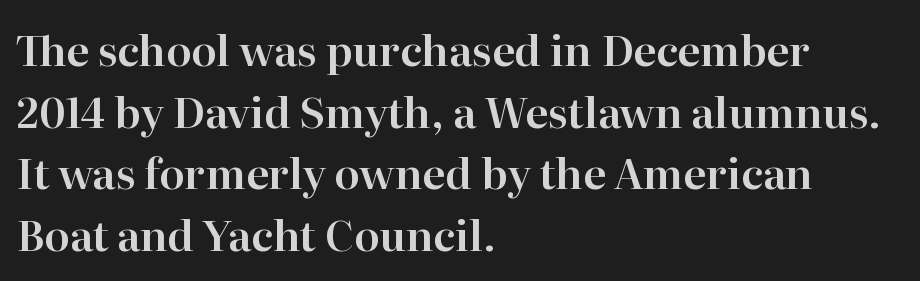
Q: Is the text italic (slanted)? A: No, it is upright.
Q: Is the typeface a serif or a sans-serif typeface? A: Serif.
Q: Is the text underlined? A: No.
Q: How is the paragraph aligned? A: Left-aligned.
Q: Is the spacing between letters normal or unusually wide? A: Normal.
Q: Is the spacing between lines tight, normal or loose? A: Normal.
Q: Width (condensed, normal, or wide)? A: Normal.
Q: Stroke contrast? A: High.
Q: x-height? A: Medium.
Q: Monospaced? A: No.
